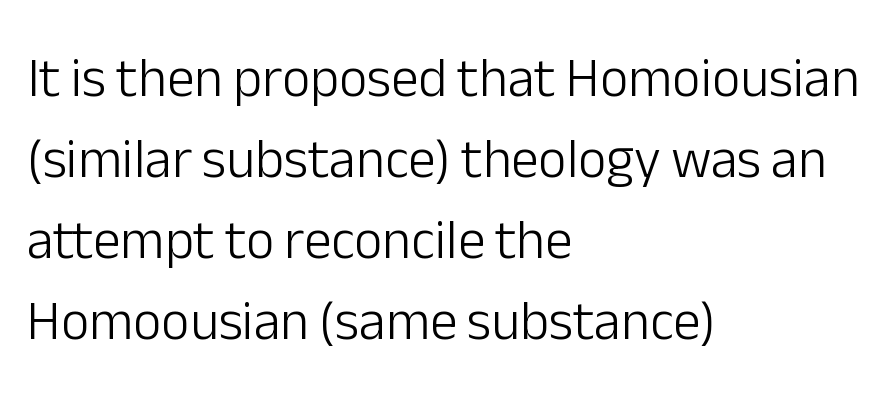
The image shows 55 px light sans-serif type, upright; set left-aligned, normal line spacing (1.47x), normal letter spacing, not underlined; low stroke contrast and a medium x-height.
